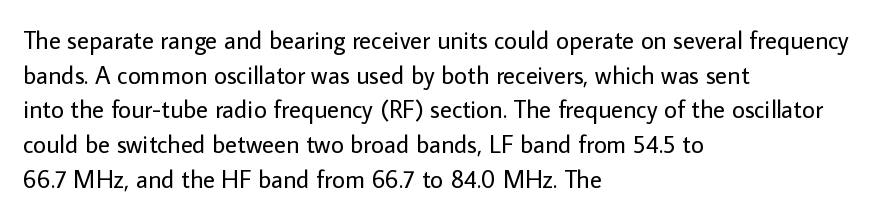
Q: Is the text bold? A: No.
Q: Is the text italic (slanted)? A: No, it is upright.
Q: Is the text underlined? A: No.
Q: How is the paragraph aligned? A: Left-aligned.
Q: Is the spacing between letters normal or unusually wide? A: Normal.
Q: Is the spacing between lines tight, normal or loose? A: Normal.
